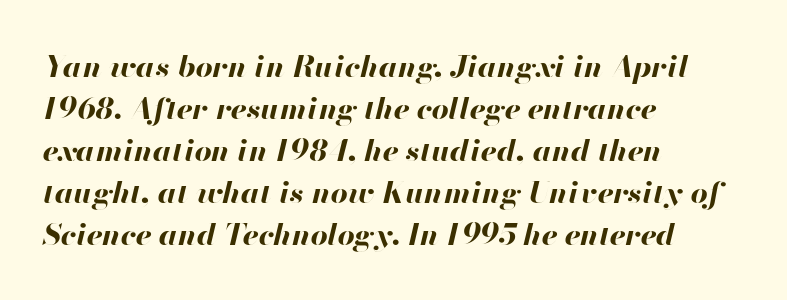
This rendering features lettering with no underline. A dark, heavy texture on the line: the type is bold. A normal amount of white space separates one row of letters from the next. The text block is weighted toward the left margin, trailing off unevenly rightward. The rendering uses natural spacing where letterforms have individual widths. There is no visible air inserted between adjacent glyphs.
